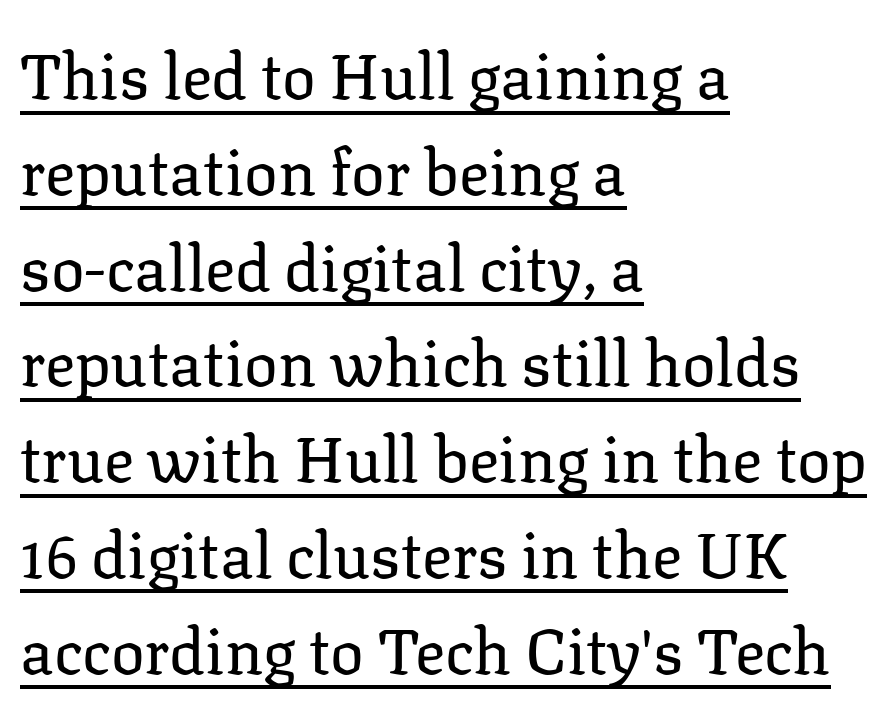
Upright lettering throughout. The weight tops out at a normal text grade. What stands out about the letter spacing? Nothing — it is the standard amount. Horizontally, the lines are justified to the leading edge only. The face used here is proportionally spaced, like ordinary book or web type. Each new line begins a customary step beneath the previous one.
